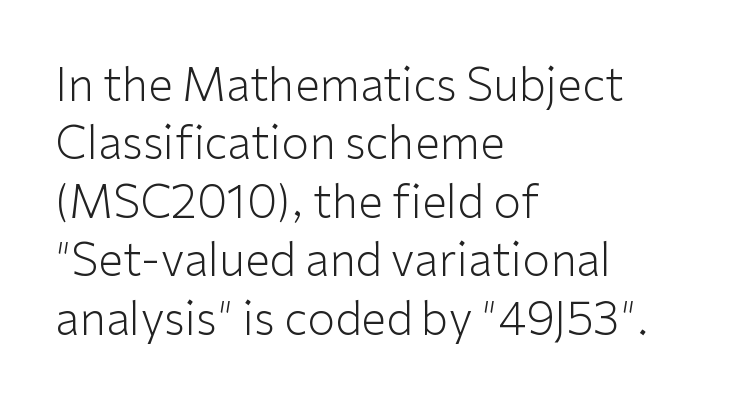
No chunkiness to these letters — they're not bold. Compared with typical body copy, the letter spacing here is the same. Descender tails drop into unmarked territory. Compared with typical paragraphs, the rows here are spaced about the same.
